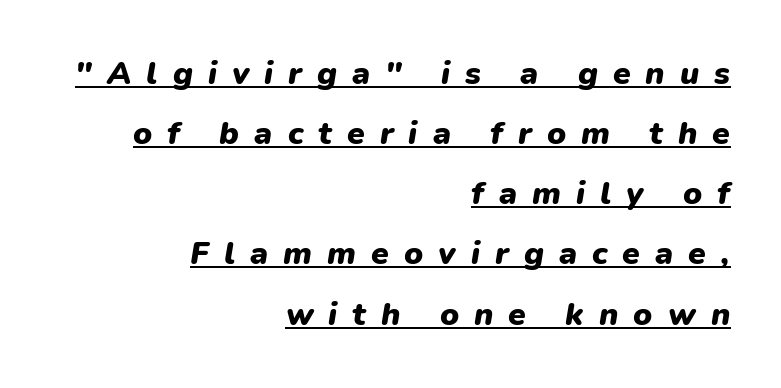
The image shows 32 px heavy type, italic (leaning right); set right-aligned, line spacing 1.88x, unusually wide letter spacing (+0.47 em), underlined; low stroke contrast and a medium x-height.
